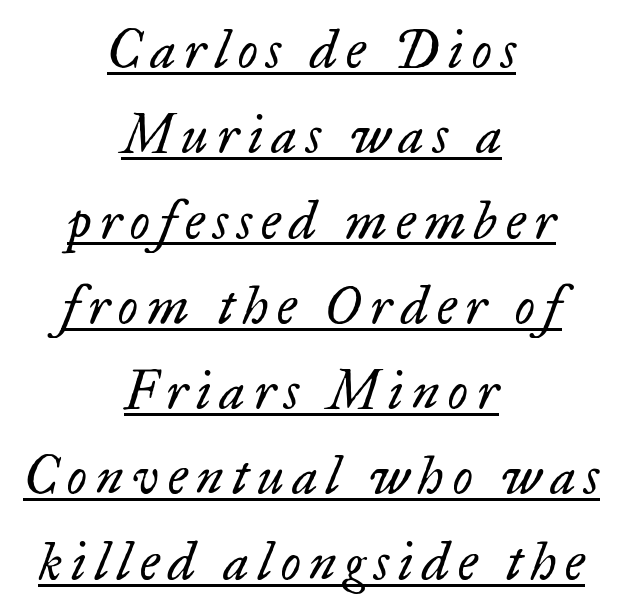
The image shows 52 px regular-weight serif type, italic (leaning right); set centered, normal line spacing (1.64x), underlined; low stroke contrast and a small x-height.
